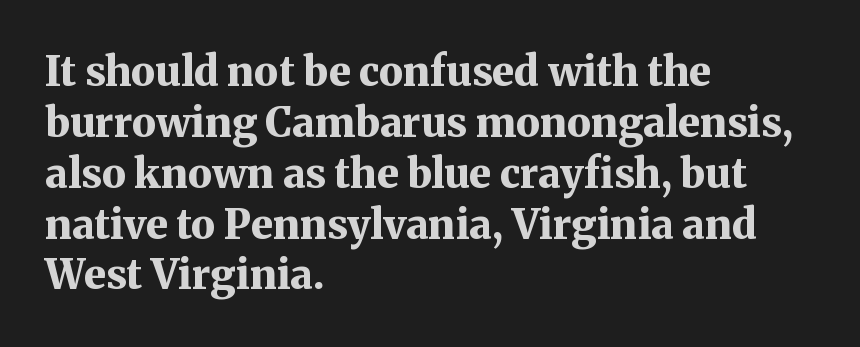
{"serif": "yes", "italic": "no", "bold": "yes", "weight": "bold", "width": "normal", "stroke_contrast": "medium", "x_height": "medium", "monospaced": "no", "underline": "no", "align": "left", "line_spacing_ratio": 1.24, "letter_spacing": "normal", "letter_spacing_em": 0.0, "glyph_px": 41}
